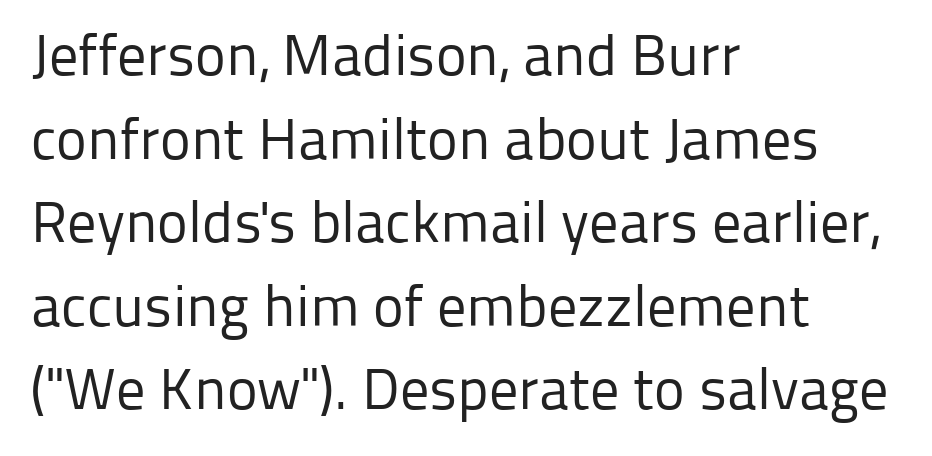
Q: Is the text bold? A: No.
Q: Is the text italic (slanted)? A: No, it is upright.
Q: Is the typeface a serif or a sans-serif typeface? A: Sans-serif.
Q: Is the text underlined? A: No.
Q: How is the paragraph aligned? A: Left-aligned.
Q: Is the spacing between letters normal or unusually wide? A: Normal.
Q: Is the spacing between lines tight, normal or loose? A: Normal.
Q: Width (condensed, normal, or wide)? A: Normal.
Q: Stroke contrast? A: Low.
Q: x-height? A: Medium.
Q: Monospaced? A: No.
